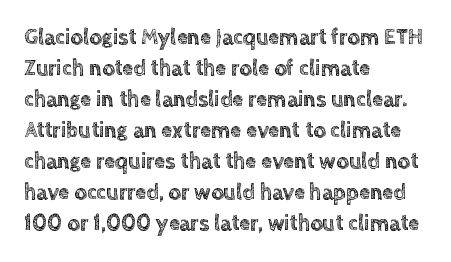
Q: Is the text italic (slanted)? A: No, it is upright.
Q: Is the text underlined? A: No.
Q: How is the paragraph aligned? A: Left-aligned.
Q: Is the spacing between letters normal or unusually wide? A: Normal.
Q: Is the spacing between lines tight, normal or loose? A: Normal.
